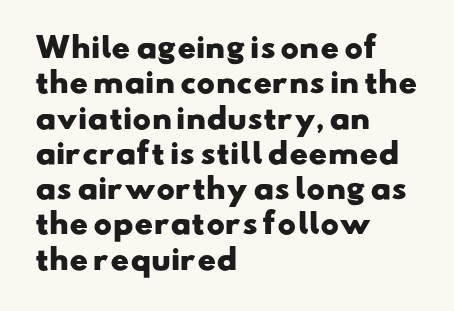
Q: Is the text bold? A: Yes.
Q: Is the typeface a serif or a sans-serif typeface? A: Sans-serif.
Q: Is the text underlined? A: No.
Q: How is the paragraph aligned? A: Left-aligned.
Q: Is the spacing between letters normal or unusually wide? A: Normal.
Q: Is the spacing between lines tight, normal or loose? A: Normal.
Q: Width (condensed, normal, or wide)? A: Wide.
Q: Stroke contrast? A: Low.
Q: x-height? A: Small.
Q: Monospaced? A: No.
